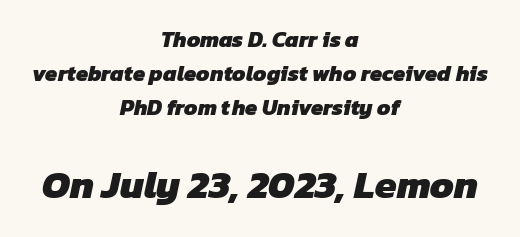
The image shows 39 px heavy sans-serif type; set centered, normal line spacing (1.55x), normal letter spacing, not underlined; the second (bottom) block is 1.77x larger; low stroke contrast and a medium x-height.
